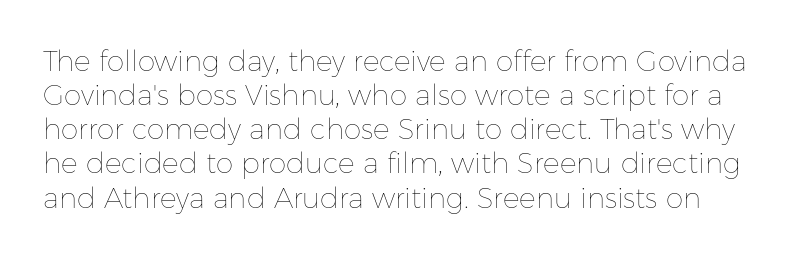
Letters rest on an invisible, unmarked baseline. No letter is thick-stroked: the sample isn't bold. You could not count columns in this text — the font is proportionally spaced. Spacing between characters is what you'd get straight out of the box. These lines were composed using upright roman letters.
